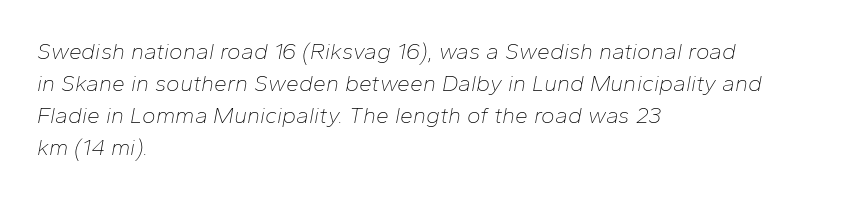
Q: Is the text bold? A: No.
Q: Is the text italic (slanted)? A: Yes, it leans right by about 10 degrees.
Q: Is the text underlined? A: No.
Q: How is the paragraph aligned? A: Left-aligned.
Q: Is the spacing between letters normal or unusually wide? A: Normal.
Q: Is the spacing between lines tight, normal or loose? A: Normal.
